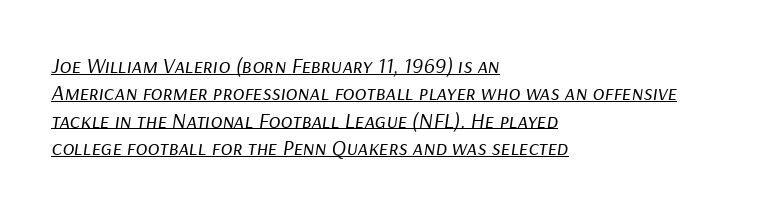
{"italic": "yes", "lean": "right", "slant_degrees": 9, "bold": "no", "underline": "yes", "align": "left", "line_spacing_ratio": 1.24, "letter_spacing": "normal", "letter_spacing_em": 0.0, "glyph_px": 22}
